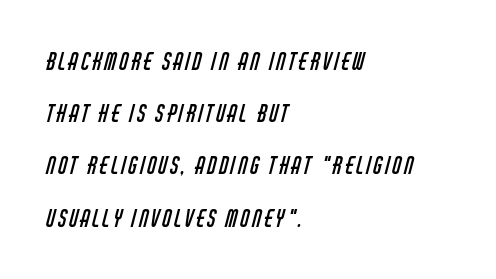
The image shows 23 px text type; set left-aligned, loose line spacing (2.27x), not underlined.
